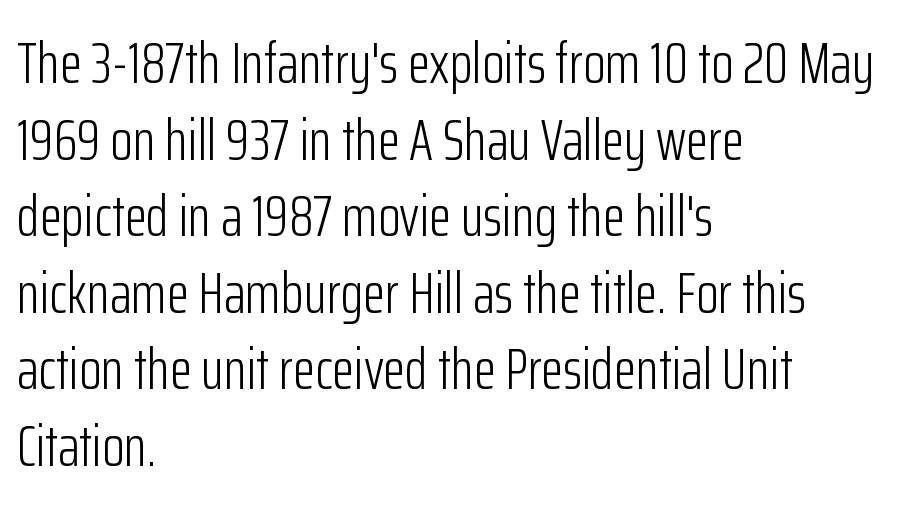
{"serif": "no", "italic": "no", "bold": "no", "weight": "light", "width": "condensed", "stroke_contrast": "low", "x_height": "medium", "monospaced": "no", "underline": "no", "align": "left", "line_spacing": "normal", "line_spacing_ratio": 1.32, "letter_spacing": "normal", "letter_spacing_em": 0.0, "glyph_px": 58}
